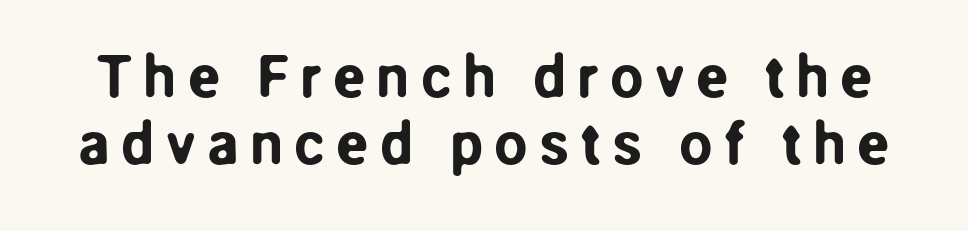
Q: Is the text italic (slanted)? A: No, it is upright.
Q: Is the typeface a serif or a sans-serif typeface? A: Sans-serif.
Q: Is the text underlined? A: No.
Q: Is the spacing between lines tight, normal or loose? A: Tight.
Q: Width (condensed, normal, or wide)? A: Normal.
Q: Stroke contrast? A: Low.
Q: x-height? A: Medium.
Q: Monospaced? A: No.
